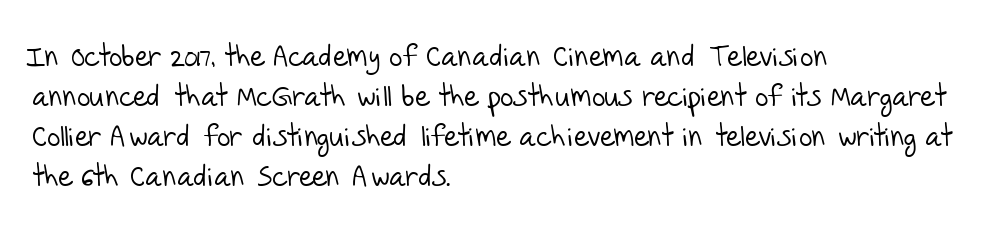
Q: Is the text bold? A: No.
Q: Is the typeface a serif or a sans-serif typeface? A: Sans-serif.
Q: Is the text underlined? A: No.
Q: How is the paragraph aligned? A: Left-aligned.
Q: Is the spacing between letters normal or unusually wide? A: Normal.
Q: Is the spacing between lines tight, normal or loose? A: Normal.
Q: Width (condensed, normal, or wide)? A: Normal.
Q: Stroke contrast? A: Low.
Q: x-height? A: Large.
Q: Monospaced? A: No.
